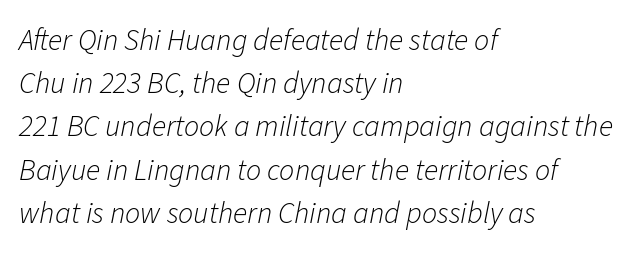
Designer's note — italics engaged. Looks like regular typesetting: each glyph gets only the width it needs. Is the type heavy? It reads as light-to-regular instead. The lines in this sample share a left origin and differ only in where they stop.
